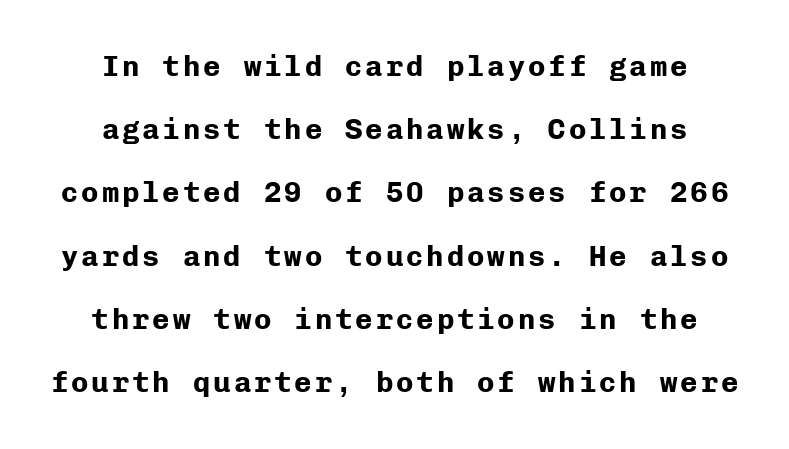
The image shows 29 px bold sans-serif type, upright, monospaced; set centered, loose line spacing (2.18x), not underlined; low stroke contrast and a medium x-height.
